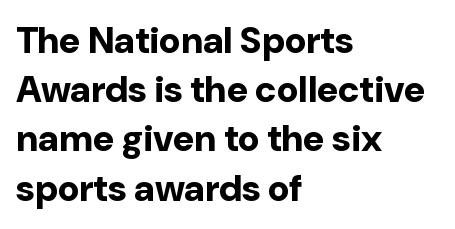
Q: Is the text bold? A: Yes.
Q: Is the text italic (slanted)? A: No, it is upright.
Q: Is the typeface a serif or a sans-serif typeface? A: Sans-serif.
Q: Is the text underlined? A: No.
Q: How is the paragraph aligned? A: Left-aligned.
Q: Is the spacing between letters normal or unusually wide? A: Normal.
Q: Is the spacing between lines tight, normal or loose? A: Normal.
Q: Width (condensed, normal, or wide)? A: Normal.
Q: Stroke contrast? A: Low.
Q: x-height? A: Medium.
Q: Monospaced? A: No.
